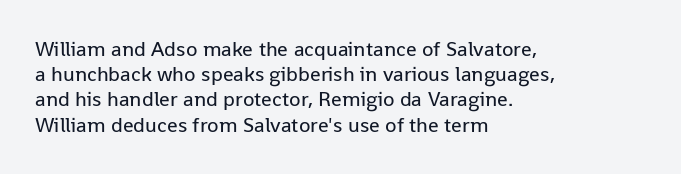
Q: Is the text bold? A: No.
Q: Is the text italic (slanted)? A: No, it is upright.
Q: Is the text underlined? A: No.
Q: How is the paragraph aligned? A: Left-aligned.
Q: Is the spacing between letters normal or unusually wide? A: Normal.
